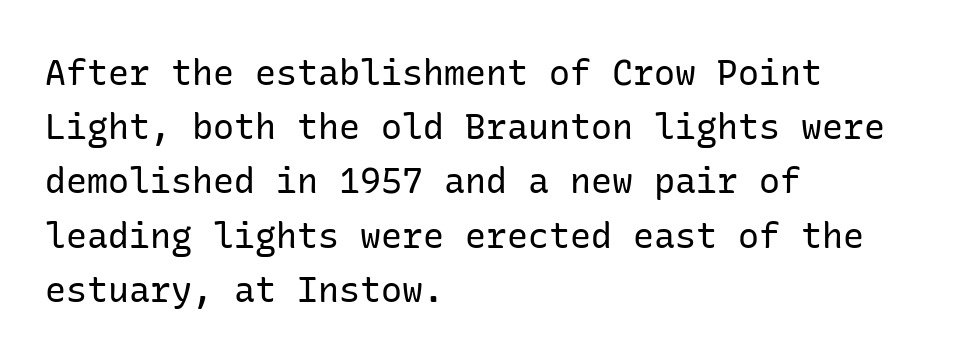
Q: Is the text bold? A: No.
Q: Is the text italic (slanted)? A: No, it is upright.
Q: Is the typeface a serif or a sans-serif typeface? A: Sans-serif.
Q: Is the text underlined? A: No.
Q: How is the paragraph aligned? A: Left-aligned.
Q: Is the spacing between letters normal or unusually wide? A: Normal.
Q: Is the spacing between lines tight, normal or loose? A: Normal.
Q: Width (condensed, normal, or wide)? A: Normal.
Q: Stroke contrast? A: Low.
Q: x-height? A: Medium.
